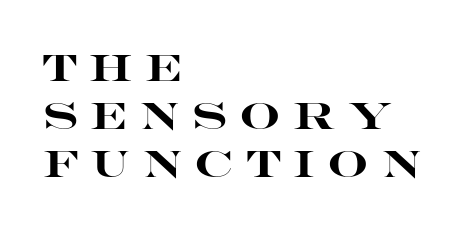
The image shows 36 px heavy, wide type, upright; set left-aligned, normal line spacing (1.34x), unusually wide letter spacing (+0.35 em), not underlined; high stroke contrast and a large x-height.
